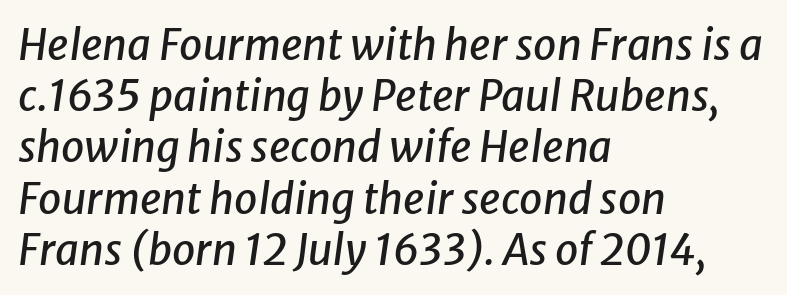
The image shows 42 px text type, italic (leaning right); set left-aligned, line spacing 1.22x, normal letter spacing, not underlined; low stroke contrast and a medium x-height.
